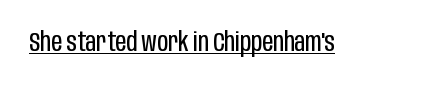
Q: Is the text bold? A: No.
Q: Is the text italic (slanted)? A: No, it is upright.
Q: Is the text underlined? A: Yes.
Q: Is the spacing between letters normal or unusually wide? A: Normal.
